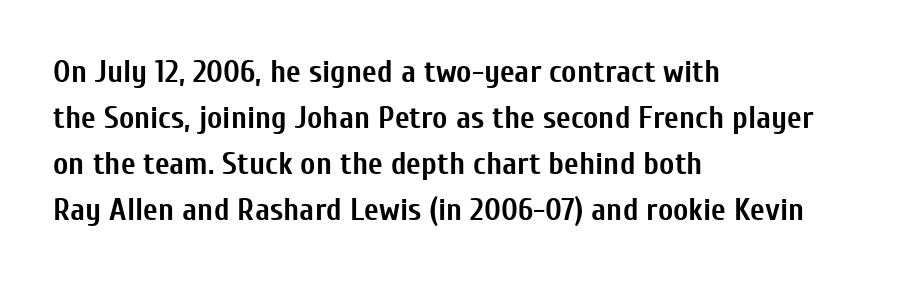
{"serif": "no", "italic": "no", "bold": "yes", "weight": "semibold", "width": "condensed", "stroke_contrast": "low", "x_height": "medium", "monospaced": "no", "underline": "no", "align": "left", "line_spacing": "normal", "line_spacing_ratio": 1.44, "letter_spacing": "normal", "letter_spacing_em": 0.0, "glyph_px": 32}
